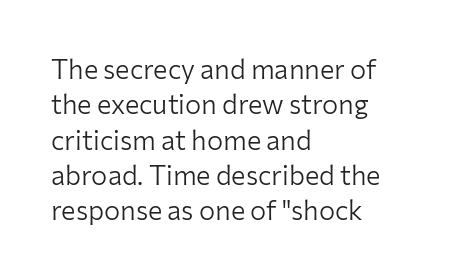
{"italic": "no", "bold": "no", "underline": "no", "align": "left", "line_spacing": "normal", "line_spacing_ratio": 1.31, "letter_spacing": "normal", "letter_spacing_em": 0.0, "glyph_px": 27}
